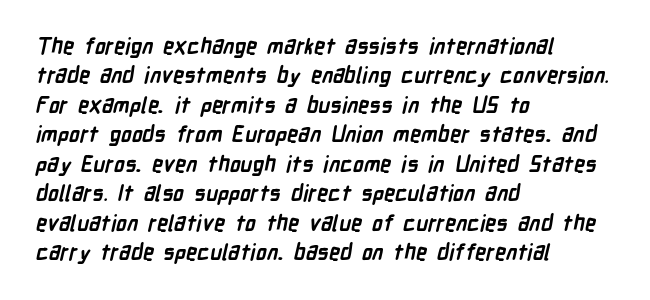
Q: Is the text bold? A: Yes.
Q: Is the text underlined? A: No.
Q: How is the paragraph aligned? A: Left-aligned.
Q: Is the spacing between letters normal or unusually wide? A: Normal.
Q: Is the spacing between lines tight, normal or loose? A: Normal.
